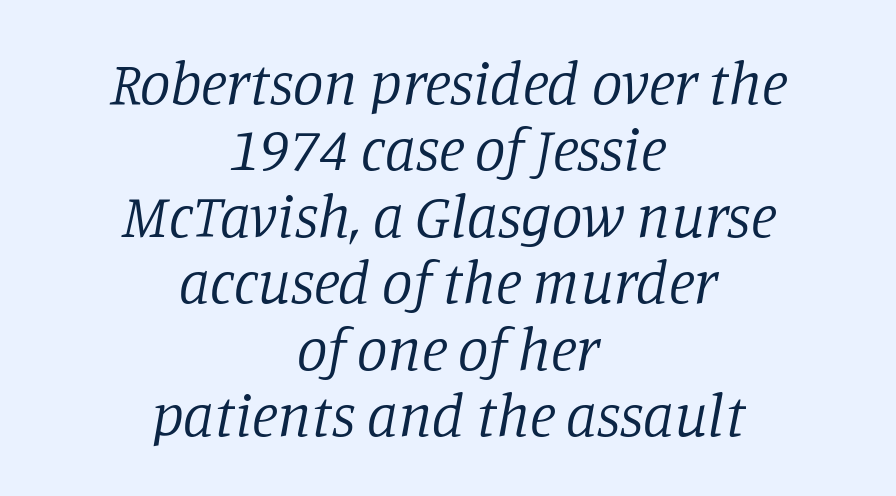
The typesetter chose a symmetrical, centered arrangement here. A clean baseline with only descenders dipping below it. Letter spacing: default. The space between consecutive lines is stingy.
